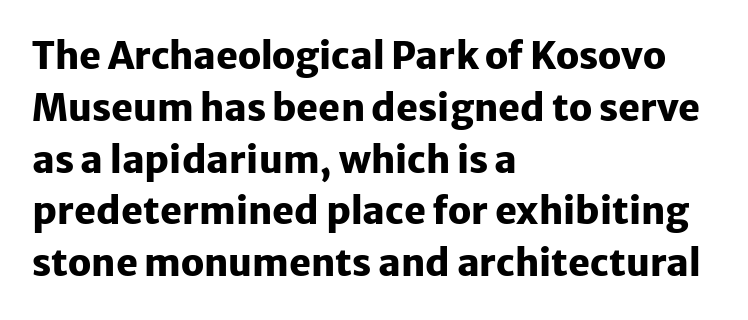
The image shows 37 px heavy sans-serif type, upright; set left-aligned, normal line spacing (1.4x), normal letter spacing, not underlined; low stroke contrast and a medium x-height.
